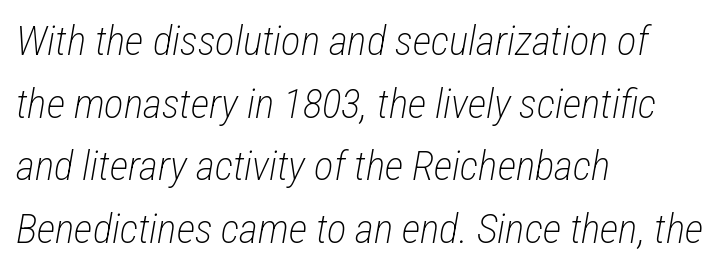
Honestly, there is no underline to notice here at all. Regular leading. Every row of glyphs begins at an identical x-position on the left. Slanted lettering throughout.
